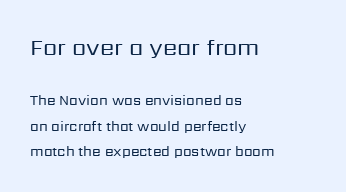
The image shows 23 px text type, upright; set left-aligned, line spacing 1.82x, normal letter spacing, not underlined; the first (top) block is 1.64x larger.
